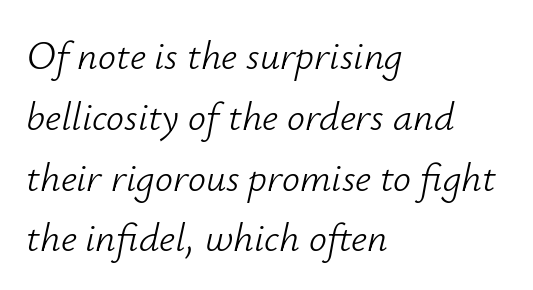
Q: Is the text bold? A: No.
Q: Is the text italic (slanted)? A: Yes, it leans right by about 12 degrees.
Q: Is the text underlined? A: No.
Q: How is the paragraph aligned? A: Left-aligned.
Q: Is the spacing between letters normal or unusually wide? A: Normal.
Q: Is the spacing between lines tight, normal or loose? A: Normal.
Q: Width (condensed, normal, or wide)? A: Normal.
Q: Stroke contrast? A: Low.
Q: x-height? A: Small.
Q: Monospaced? A: No.
